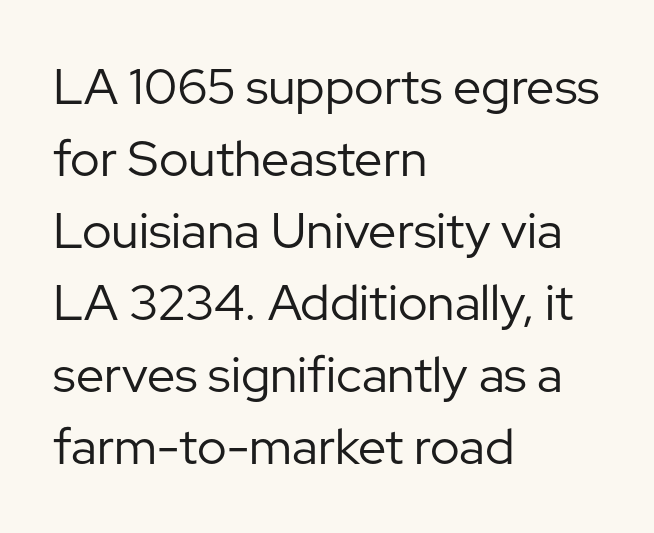
{"serif": "no", "italic": "no", "bold": "no", "weight": "regular", "width": "normal", "stroke_contrast": "low", "x_height": "medium", "monospaced": "no", "underline": "no", "align": "left", "line_spacing": "normal", "line_spacing_ratio": 1.44, "letter_spacing": "normal", "letter_spacing_em": 0.0, "glyph_px": 50}
